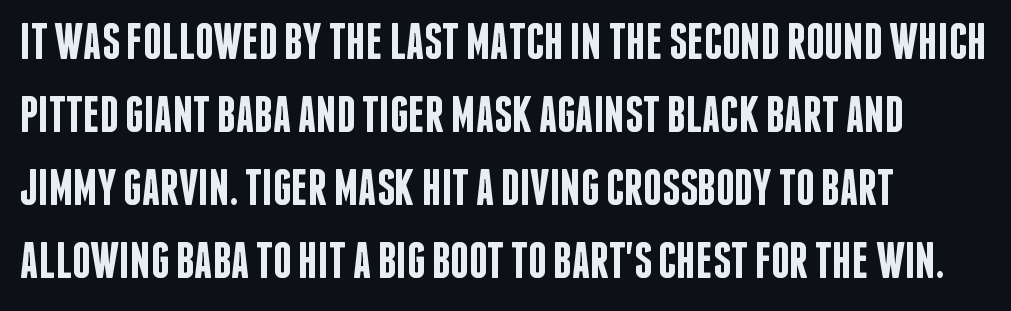
{"serif": "no", "italic": "no", "bold": "semi", "weight": "semibold", "width": "condensed", "stroke_contrast": "low", "x_height": "large", "monospaced": "no", "underline": "no", "line_spacing": "normal", "line_spacing_ratio": 1.43, "letter_spacing": "normal", "letter_spacing_em": 0.0, "glyph_px": 51}
